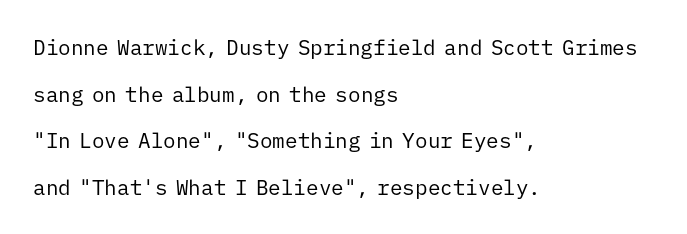
Q: Is the text bold? A: No.
Q: Is the text italic (slanted)? A: No, it is upright.
Q: Is the text underlined? A: No.
Q: How is the paragraph aligned? A: Left-aligned.
Q: Is the spacing between letters normal or unusually wide? A: Normal.
Q: Is the spacing between lines tight, normal or loose? A: Loose.
